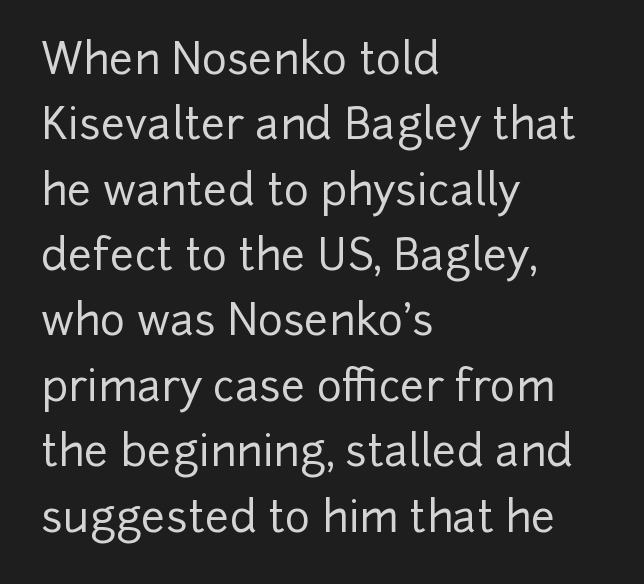
The zone under the glyphs is completely vacant. A typesetter would call this proportional, since set widths differ per character. These lines keep a tight, regular rhythm from letter to letter. Honestly, the row spacing looks completely unremarkable.
